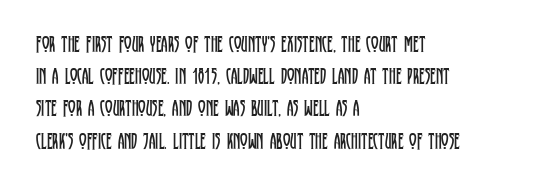
Regarding leading, the lines here are spaced in the standard way. The setting favours the left margin, as ordinary paragraphs usually do. The typeface has the unassuming heft of standard copy or less. The tracking reads as untouched default to a designer's eye. Type without underlining. Vertical strokes here are truly vertical.
